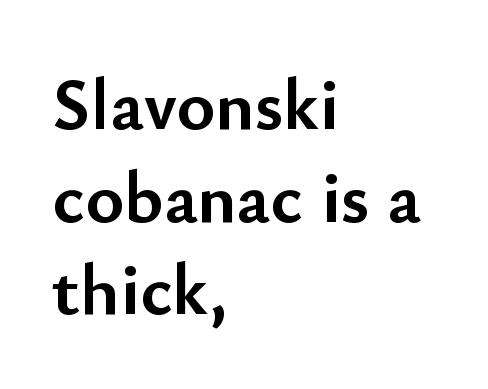
Q: Is the text bold? A: Yes.
Q: Is the text italic (slanted)? A: No, it is upright.
Q: Is the typeface a serif or a sans-serif typeface? A: Sans-serif.
Q: Is the text underlined? A: No.
Q: How is the paragraph aligned? A: Left-aligned.
Q: Is the spacing between letters normal or unusually wide? A: Normal.
Q: Is the spacing between lines tight, normal or loose? A: Normal.
Q: Width (condensed, normal, or wide)? A: Normal.
Q: Stroke contrast? A: Low.
Q: x-height? A: Small.
Q: Monospaced? A: No.
